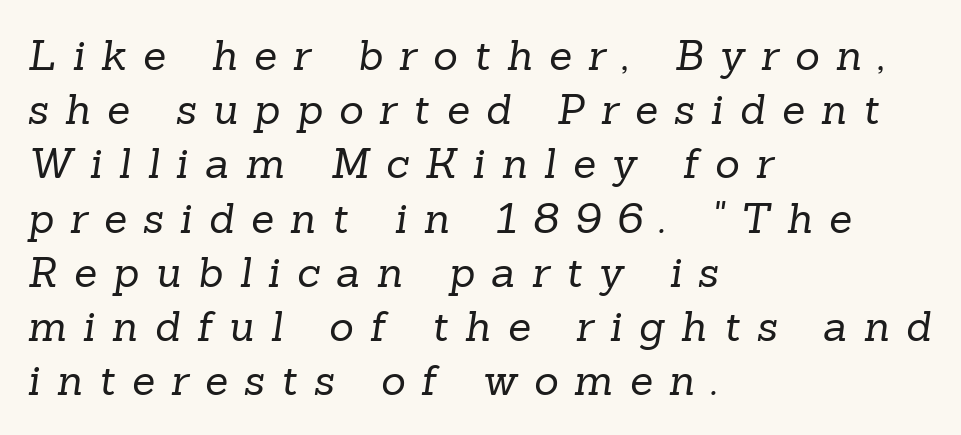
{"serif": "yes", "bold": "no", "weight": "regular", "width": "normal", "stroke_contrast": "low", "x_height": "medium", "monospaced": "no", "underline": "no", "align": "left", "line_spacing": "normal", "line_spacing_ratio": 1.29, "letter_spacing": "wide", "letter_spacing_em": 0.39, "glyph_px": 42}
